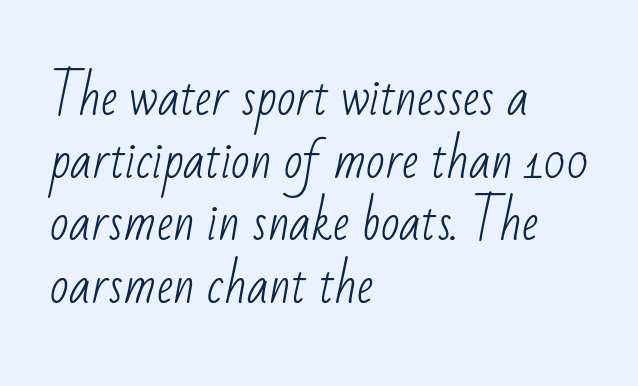
The image shows 49 px light, condensed sans-serif type; set left-aligned, normal line spacing (1.28x), normal letter spacing, not underlined; low stroke contrast and a small x-height.
